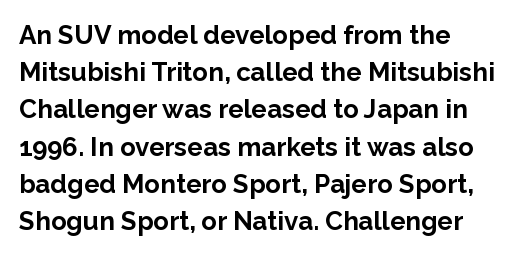
{"italic": "no", "bold": "yes", "underline": "no", "align": "left", "line_spacing": "normal", "line_spacing_ratio": 1.43, "letter_spacing": "normal", "letter_spacing_em": 0.0, "glyph_px": 26}
